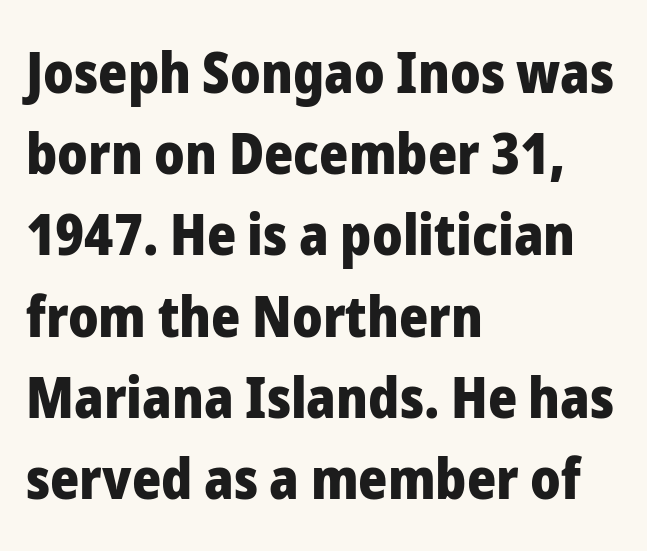
{"serif": "no", "italic": "no", "bold": "yes", "weight": "heavy", "width": "normal", "stroke_contrast": "low", "x_height": "medium", "monospaced": "no", "underline": "no", "align": "left", "line_spacing": "normal", "line_spacing_ratio": 1.45, "letter_spacing": "normal", "letter_spacing_em": 0.0, "glyph_px": 56}
